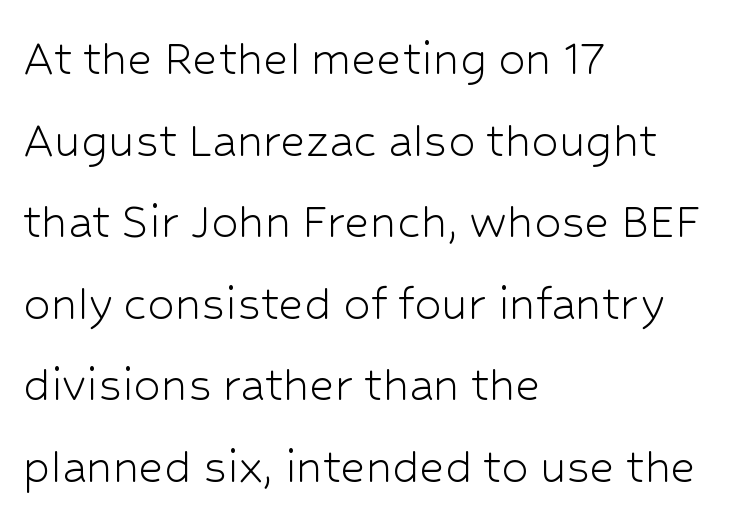
{"serif": "no", "italic": "no", "bold": "no", "weight": "light", "width": "normal", "stroke_contrast": "low", "x_height": "medium", "monospaced": "no", "underline": "no", "align": "left", "line_spacing": "normal", "line_spacing_ratio": 1.51, "letter_spacing": "normal", "letter_spacing_em": 0.0, "glyph_px": 54}
